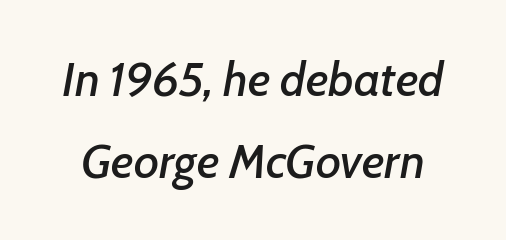
The horizontal fit of the characters is conventional and even. This is oblique type, the kind used for emphasis or titles. Underlining? Definitely not there. The rendering uses natural spacing where letterforms have individual widths.
